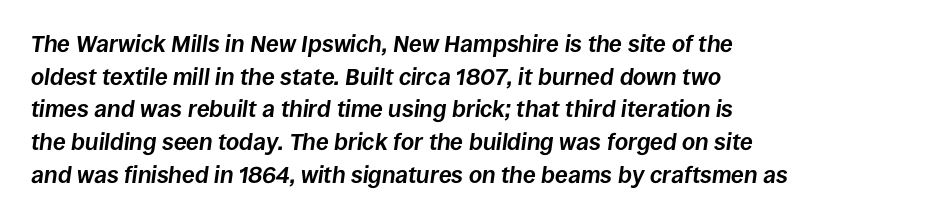
The image shows 23 px bold type, italic (leaning right); set left-aligned, normal line spacing (1.42x), normal letter spacing, not underlined.
